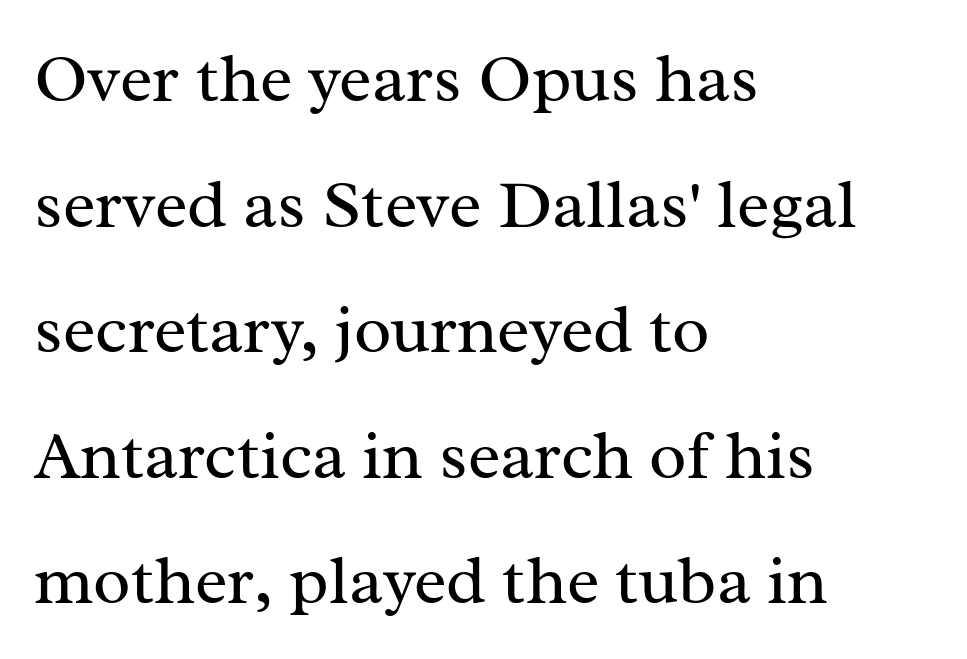
Here the designer chose a conventional face with non-uniform glyph widths. Each stroke keeps to a modest, everyday thickness or less. This sample uses plain, unmodified letter spacing. Serifs: yes, visible at the terminals of the letterforms. Posture: upright roman. Quick note: underline off.
